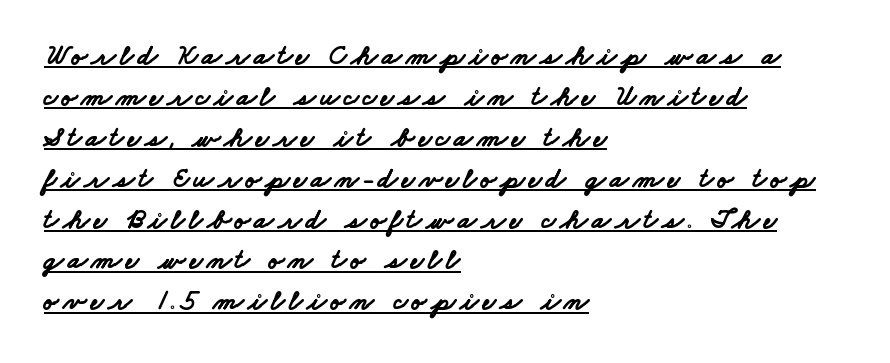
{"serif": "no", "bold": "yes", "weight": "bold", "width": "wide", "stroke_contrast": "low", "x_height": "small", "monospaced": "no", "underline": "yes", "align": "left", "line_spacing": "normal", "line_spacing_ratio": 1.46, "glyph_px": 28}
